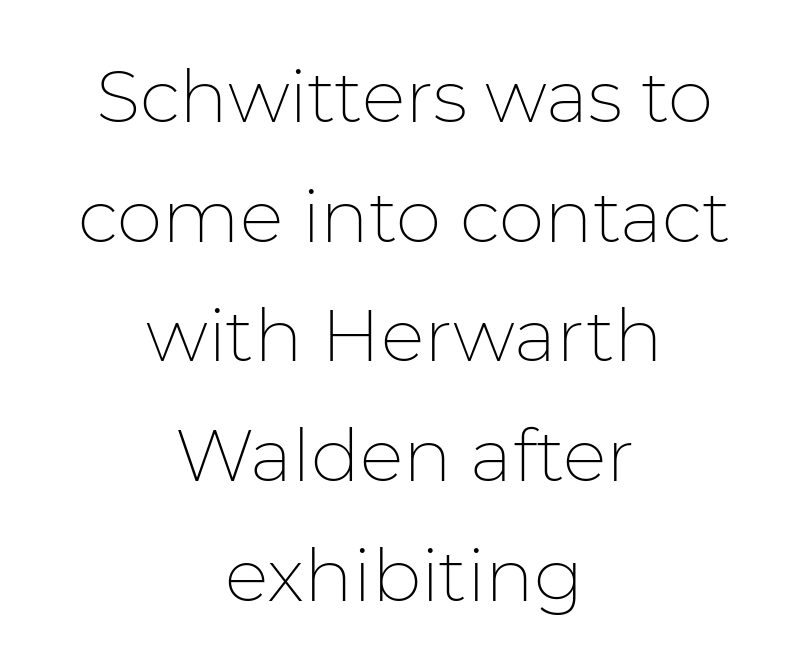
Q: Is the text bold? A: No.
Q: Is the text italic (slanted)? A: No, it is upright.
Q: Is the typeface a serif or a sans-serif typeface? A: Sans-serif.
Q: Is the text underlined? A: No.
Q: How is the paragraph aligned? A: Centered.
Q: Is the spacing between letters normal or unusually wide? A: Normal.
Q: Is the spacing between lines tight, normal or loose? A: Normal.
Q: Width (condensed, normal, or wide)? A: Normal.
Q: Stroke contrast? A: Low.
Q: x-height? A: Medium.
Q: Monospaced? A: No.
